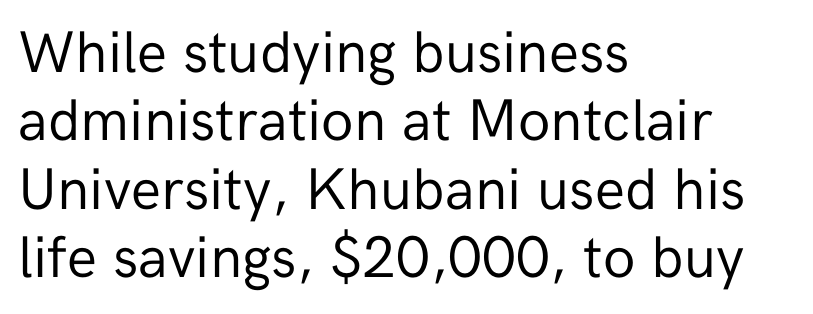
The image shows 59 px regular-weight sans-serif type, upright; set left-aligned, line spacing 1.16x, normal letter spacing, not underlined; low stroke contrast and a medium x-height.
